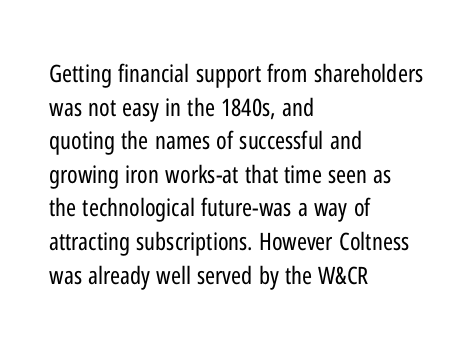
{"italic": "no", "bold": "no", "underline": "no", "align": "left", "line_spacing": "normal", "line_spacing_ratio": 1.4, "letter_spacing": "normal", "letter_spacing_em": 0.0, "glyph_px": 24}
